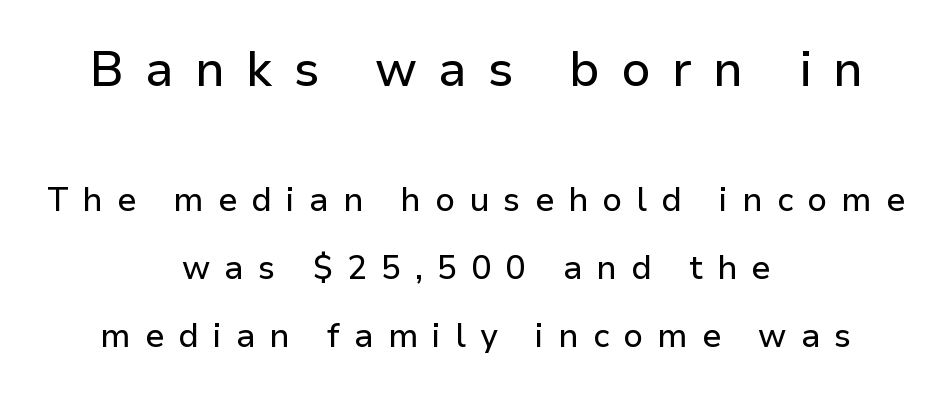
Q: Is the text italic (slanted)? A: No, it is upright.
Q: Is the typeface a serif or a sans-serif typeface? A: Sans-serif.
Q: Is the text underlined? A: No.
Q: How is the paragraph aligned? A: Centered.
Q: Is the spacing between letters normal or unusually wide? A: Unusually wide.
Q: Is the spacing between lines tight, normal or loose? A: Loose.
Q: Which block of text is set in a larger size, the first (top) or the second (bottom)? A: The first (top) one.
Q: Width (condensed, normal, or wide)? A: Normal.
Q: Stroke contrast? A: Low.
Q: x-height? A: Medium.
Q: Monospaced? A: No.
